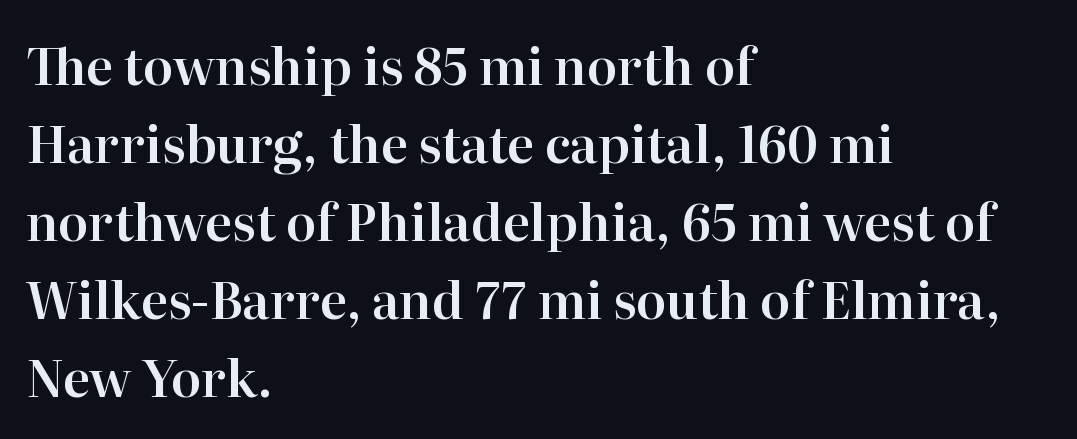
Type without underlining. Regarding serifs, this sample has them. The face used here is proportionally spaced, like ordinary book or web type. What stands out about the letter spacing? Nothing — it is the standard amount.
